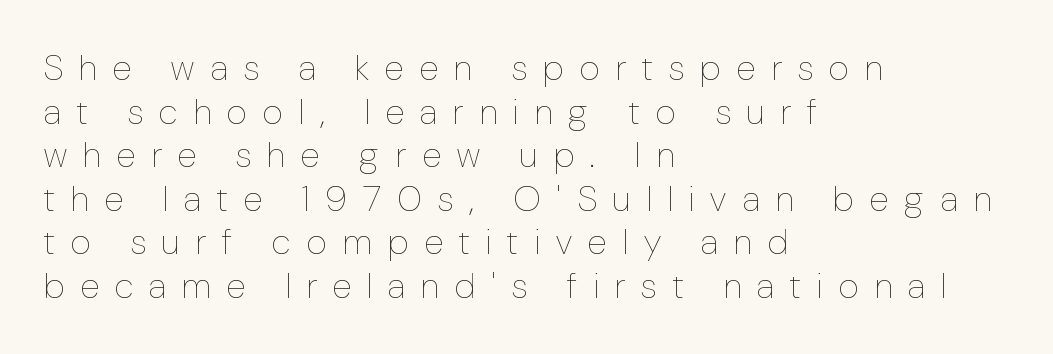
Q: Is the text bold? A: No.
Q: Is the text italic (slanted)? A: No, it is upright.
Q: Is the text underlined? A: No.
Q: How is the paragraph aligned? A: Left-aligned.
Q: Is the spacing between letters normal or unusually wide? A: Unusually wide.
Q: Width (condensed, normal, or wide)? A: Condensed.
Q: Stroke contrast? A: Low.
Q: x-height? A: Medium.
Q: Monospaced? A: No.
